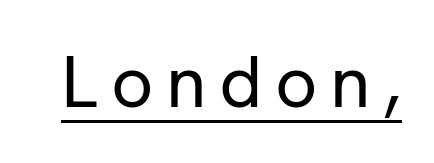
The image shows 74 px regular-weight sans-serif type, upright; set underlined; low stroke contrast and a medium x-height.
